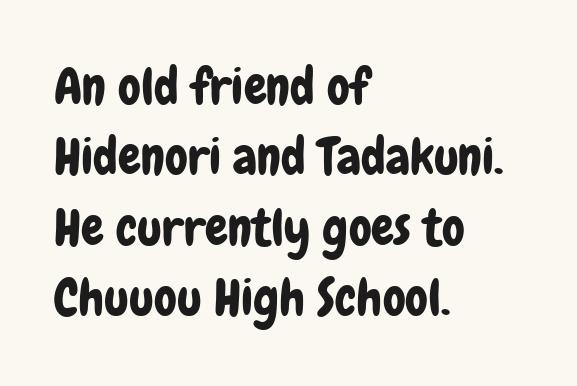
{"serif": "no", "italic": "no", "width": "condensed", "stroke_contrast": "low", "x_height": "medium", "monospaced": "no", "underline": "no", "align": "left", "line_spacing": "normal", "line_spacing_ratio": 1.38, "letter_spacing": "normal", "letter_spacing_em": 0.0, "glyph_px": 51}
